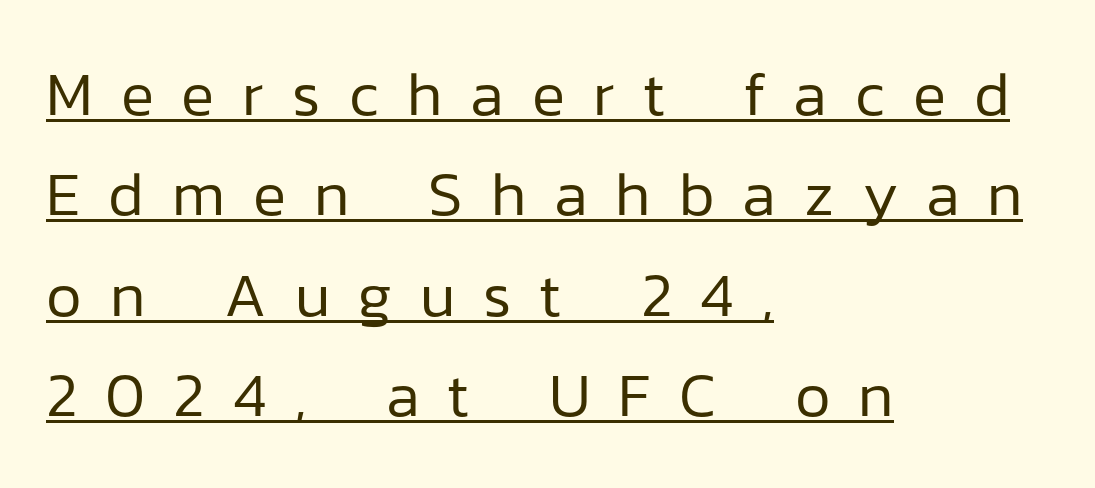
{"serif": "no", "italic": "no", "bold": "no", "weight": "regular", "width": "normal", "stroke_contrast": "low", "x_height": "medium", "monospaced": "no", "underline": "yes", "align": "left", "line_spacing": "normal", "line_spacing_ratio": 1.62, "letter_spacing": "wide", "letter_spacing_em": 0.45, "glyph_px": 62}
